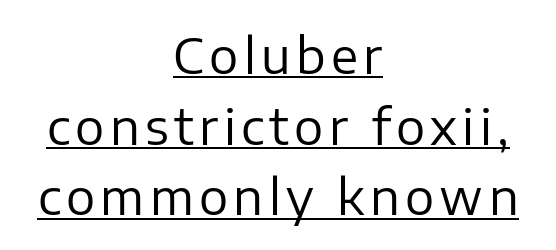
Q: Is the text bold? A: No.
Q: Is the text italic (slanted)? A: No, it is upright.
Q: Is the typeface a serif or a sans-serif typeface? A: Sans-serif.
Q: Is the text underlined? A: Yes.
Q: How is the paragraph aligned? A: Centered.
Q: Is the spacing between lines tight, normal or loose? A: Normal.
Q: Width (condensed, normal, or wide)? A: Normal.
Q: Stroke contrast? A: Low.
Q: x-height? A: Medium.
Q: Monospaced? A: No.
